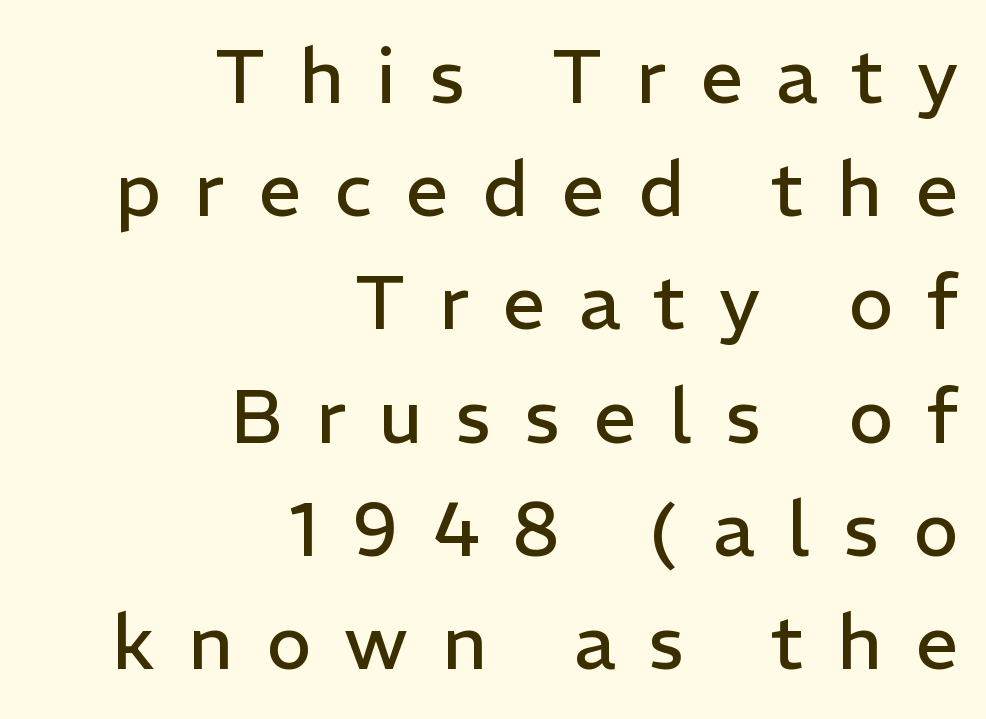
Q: Is the text bold? A: No.
Q: Is the text italic (slanted)? A: No, it is upright.
Q: Is the typeface a serif or a sans-serif typeface? A: Sans-serif.
Q: Is the text underlined? A: No.
Q: How is the paragraph aligned? A: Right-aligned.
Q: Is the spacing between letters normal or unusually wide? A: Unusually wide.
Q: Is the spacing between lines tight, normal or loose? A: Normal.
Q: Width (condensed, normal, or wide)? A: Normal.
Q: Stroke contrast? A: Low.
Q: x-height? A: Medium.
Q: Monospaced? A: No.
